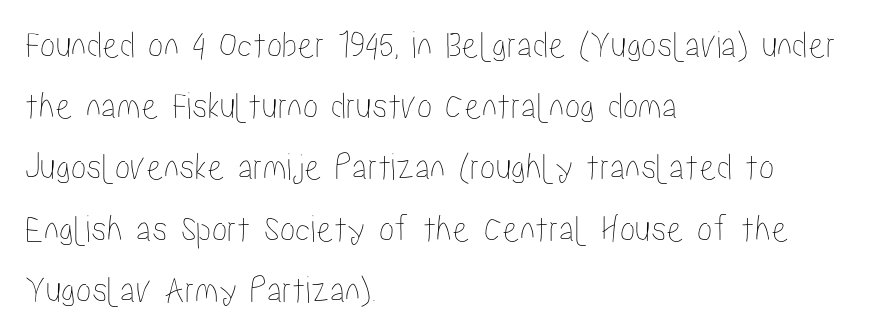
The image shows 39 px condensed type, upright; set left-aligned, normal line spacing (1.57x), normal letter spacing, not underlined; low stroke contrast and a medium x-height.
